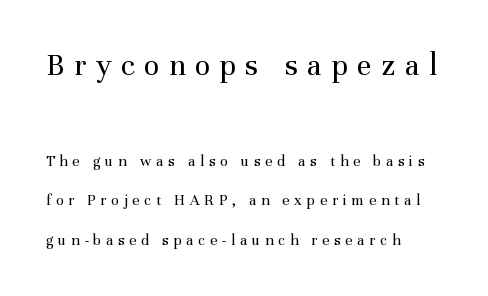
Q: Is the text bold? A: No.
Q: Is the text italic (slanted)? A: No, it is upright.
Q: Is the typeface a serif or a sans-serif typeface? A: Serif.
Q: Is the text underlined? A: No.
Q: How is the paragraph aligned? A: Left-aligned.
Q: Is the spacing between letters normal or unusually wide? A: Unusually wide.
Q: Is the spacing between lines tight, normal or loose? A: Loose.
Q: Which block of text is set in a larger size, the first (top) or the second (bottom)? A: The first (top) one.
Q: Width (condensed, normal, or wide)? A: Normal.
Q: Stroke contrast? A: Medium.
Q: x-height? A: Medium.
Q: Monospaced? A: No.
